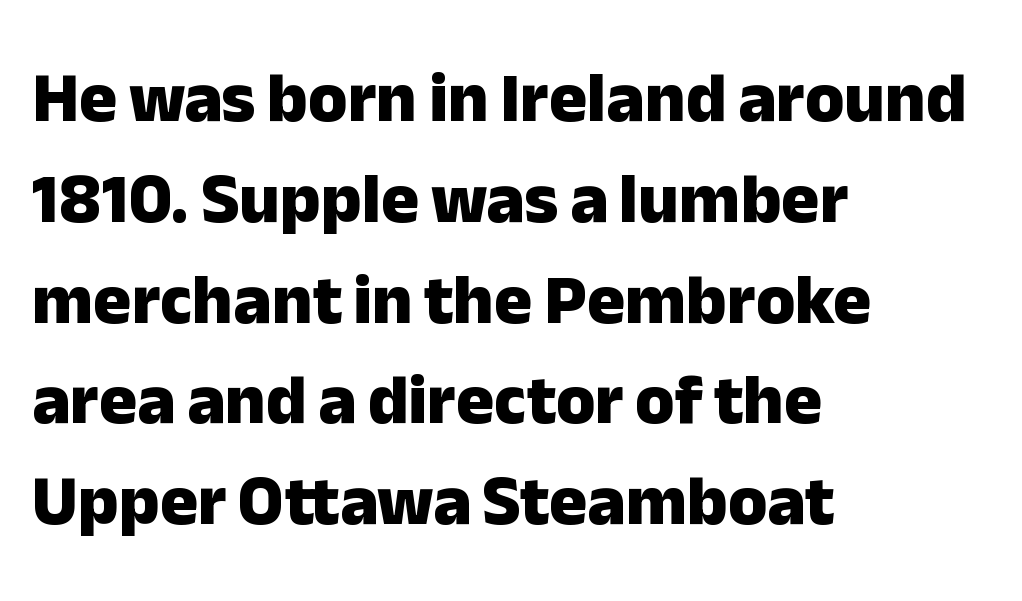
Q: Is the text bold? A: Yes.
Q: Is the text italic (slanted)? A: No, it is upright.
Q: Is the typeface a serif or a sans-serif typeface? A: Sans-serif.
Q: Is the text underlined? A: No.
Q: How is the paragraph aligned? A: Left-aligned.
Q: Is the spacing between letters normal or unusually wide? A: Normal.
Q: Is the spacing between lines tight, normal or loose? A: Normal.
Q: Width (condensed, normal, or wide)? A: Normal.
Q: Stroke contrast? A: Low.
Q: x-height? A: Medium.
Q: Monospaced? A: No.
